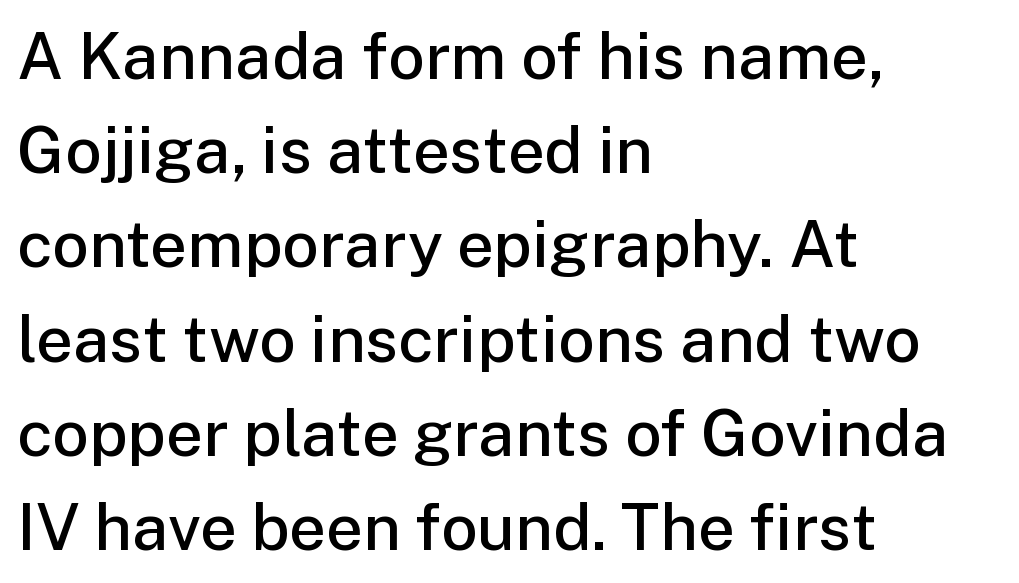
Nobody touched the tracking dial on this one. What kind of face is this? One without serifs — a sans. The rendering uses a moderate line-height, typical for paragraphs. Upright lettering throughout. Every letter is mildly thick-stroked: semibold rather than bold.
